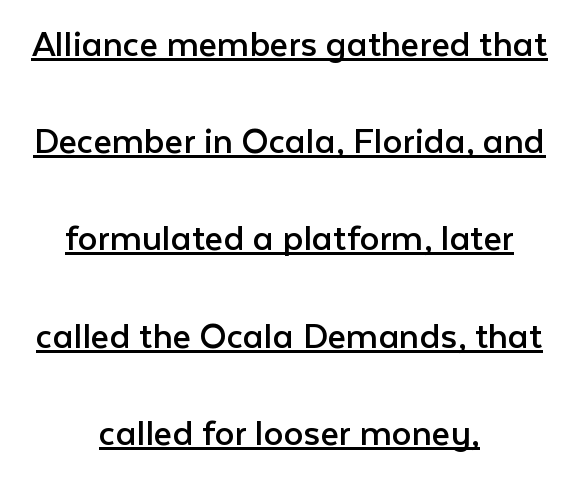
The typesetting does not lean heavy: it is not bold. Both edges are ragged and mirror each other, which tells us the setting is centered. Is the letter spacing exaggerated? No — it looks like the ordinary default. A continuous stroke trails under the words, as in a hyperlink.
